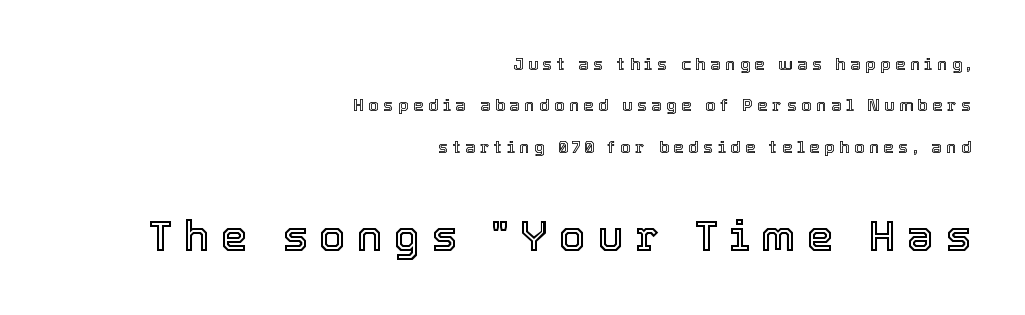
The image shows 43 px text type, upright; set right-aligned, loose line spacing (2.43x), unusually wide letter spacing (+0.26 em), not underlined; the second (bottom) block is 2.53x larger; a medium x-height.
